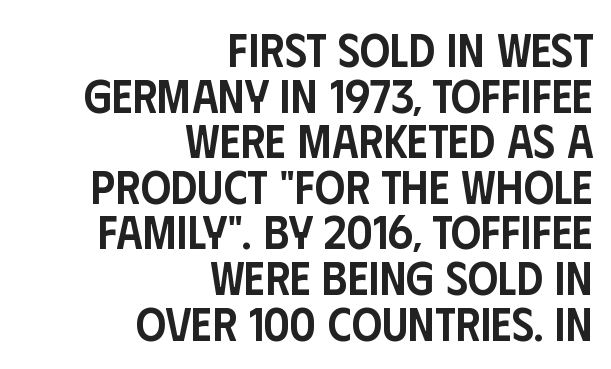
Q: Is the text bold? A: Semi-bold.
Q: Is the text italic (slanted)? A: No, it is upright.
Q: Is the typeface a serif or a sans-serif typeface? A: Sans-serif.
Q: Is the text underlined? A: No.
Q: How is the paragraph aligned? A: Right-aligned.
Q: Is the spacing between letters normal or unusually wide? A: Normal.
Q: Is the spacing between lines tight, normal or loose? A: Tight.
Q: Width (condensed, normal, or wide)? A: Condensed.
Q: Stroke contrast? A: Low.
Q: x-height? A: Large.
Q: Monospaced? A: No.
